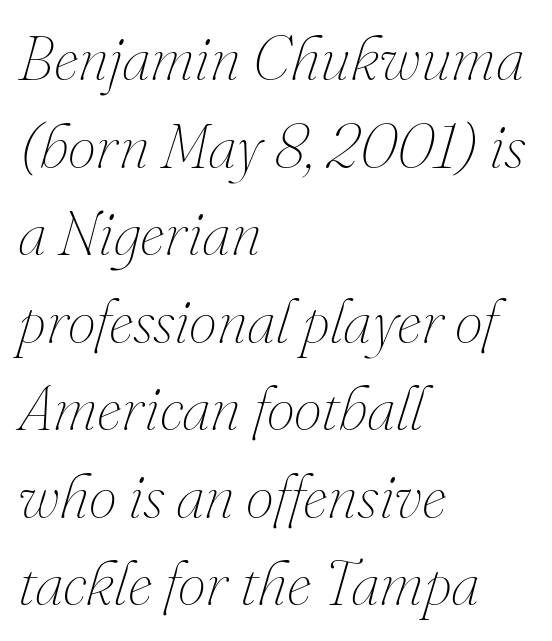
{"italic": "yes", "lean": "right", "slant_degrees": 16, "bold": "no", "weight": "thin", "width": "normal", "stroke_contrast": "medium", "x_height": "small", "monospaced": "no", "underline": "no", "align": "left", "line_spacing": "normal", "line_spacing_ratio": 1.39, "letter_spacing": "normal", "letter_spacing_em": 0.0, "glyph_px": 63}
